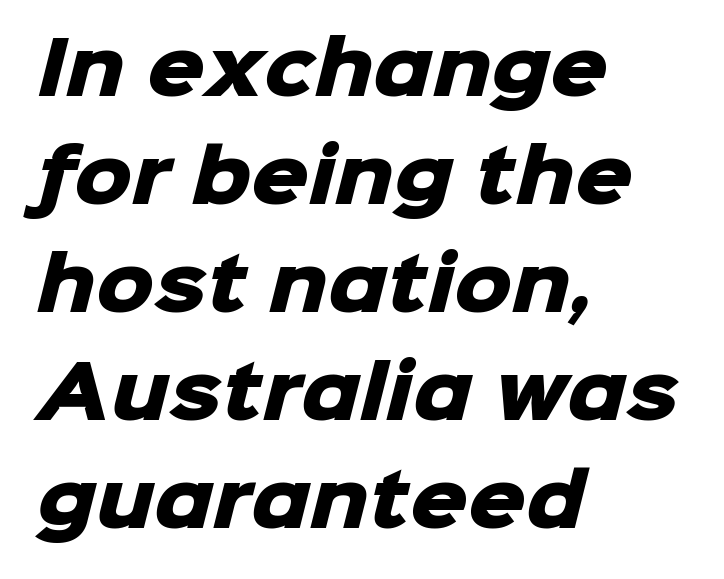
The image shows 72 px heavy sans-serif type; set left-aligned, normal line spacing (1.5x), normal letter spacing, not underlined; low stroke contrast and a medium x-height.
